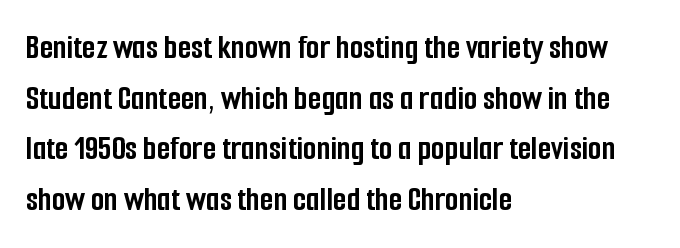
{"serif": "no", "italic": "no", "bold": "yes", "weight": "semibold", "width": "condensed", "stroke_contrast": "low", "x_height": "medium", "monospaced": "no", "underline": "no", "align": "left", "line_spacing": "normal", "line_spacing_ratio": 1.45, "letter_spacing": "normal", "letter_spacing_em": 0.0, "glyph_px": 35}
